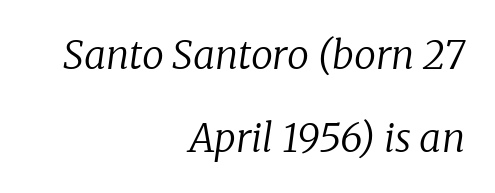
Q: Is the text bold? A: No.
Q: Is the text italic (slanted)? A: Yes, it leans right by about 8 degrees.
Q: Is the typeface a serif or a sans-serif typeface? A: Serif.
Q: Is the text underlined? A: No.
Q: How is the paragraph aligned? A: Right-aligned.
Q: Is the spacing between letters normal or unusually wide? A: Normal.
Q: Is the spacing between lines tight, normal or loose? A: Loose.
Q: Width (condensed, normal, or wide)? A: Normal.
Q: Stroke contrast? A: Low.
Q: x-height? A: Medium.
Q: Monospaced? A: No.
